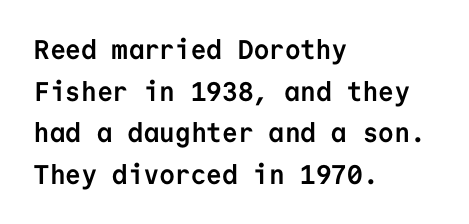
This sample keeps an unexceptional amount of space between lines. Which margin do the lines hug? The left one — the right edge is uneven. The specimen omits any rule beneath the text block's lines. Students, note that the glyphs here touch the page at normal intervals. This is heavy type, rendered in bold.
